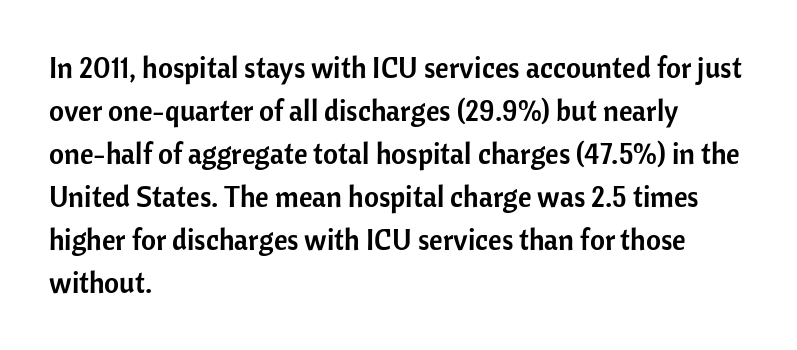
Q: Is the text italic (slanted)? A: No, it is upright.
Q: Is the typeface a serif or a sans-serif typeface? A: Sans-serif.
Q: Is the text underlined? A: No.
Q: How is the paragraph aligned? A: Left-aligned.
Q: Is the spacing between letters normal or unusually wide? A: Normal.
Q: Is the spacing between lines tight, normal or loose? A: Normal.
Q: Width (condensed, normal, or wide)? A: Normal.
Q: Stroke contrast? A: Low.
Q: x-height? A: Medium.
Q: Monospaced? A: No.
